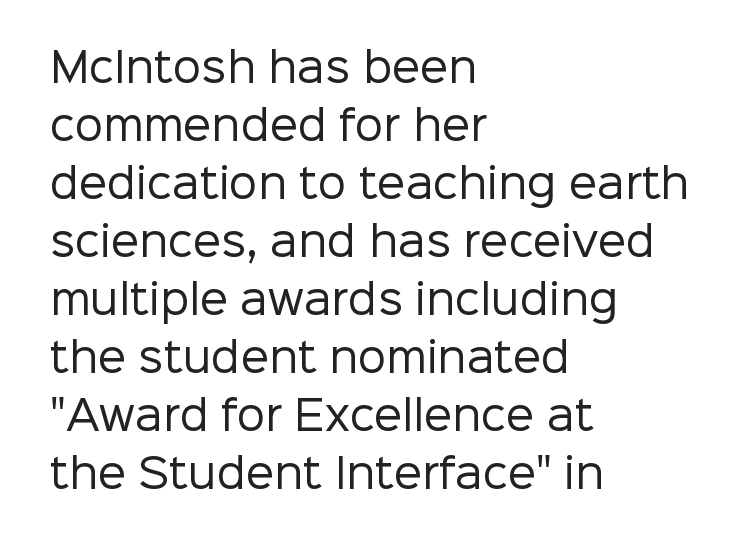
Q: Is the text bold? A: No.
Q: Is the text italic (slanted)? A: No, it is upright.
Q: Is the typeface a serif or a sans-serif typeface? A: Sans-serif.
Q: Is the text underlined? A: No.
Q: How is the paragraph aligned? A: Left-aligned.
Q: Is the spacing between letters normal or unusually wide? A: Normal.
Q: Is the spacing between lines tight, normal or loose? A: Normal.
Q: Width (condensed, normal, or wide)? A: Normal.
Q: Stroke contrast? A: Low.
Q: x-height? A: Medium.
Q: Monospaced? A: No.
